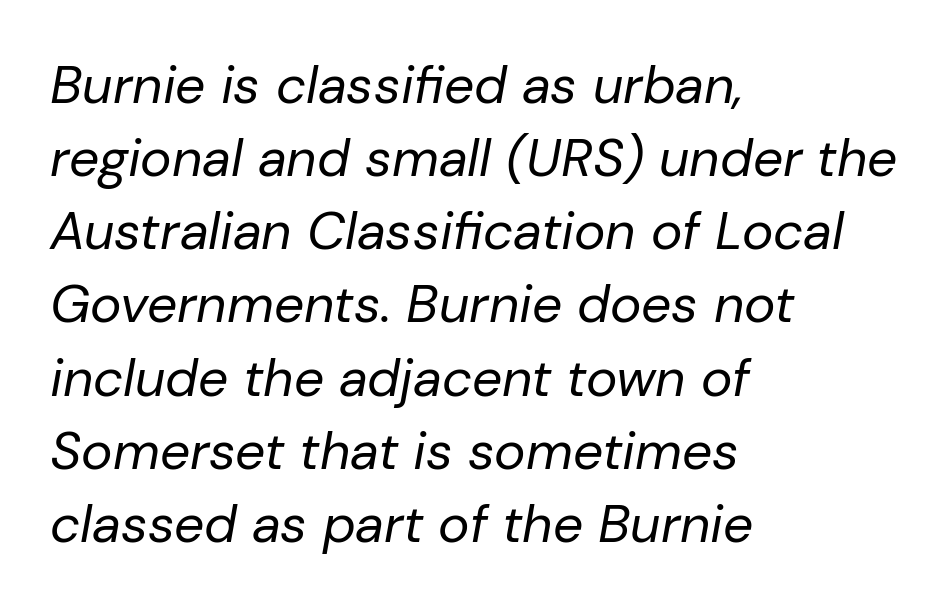
Slant detected: the letters are inclined. The passage shown is typed in a proportional face where columns would drift. The typesetting does not lean heavy: it is not bold. Where is the straight margin? On the left.
